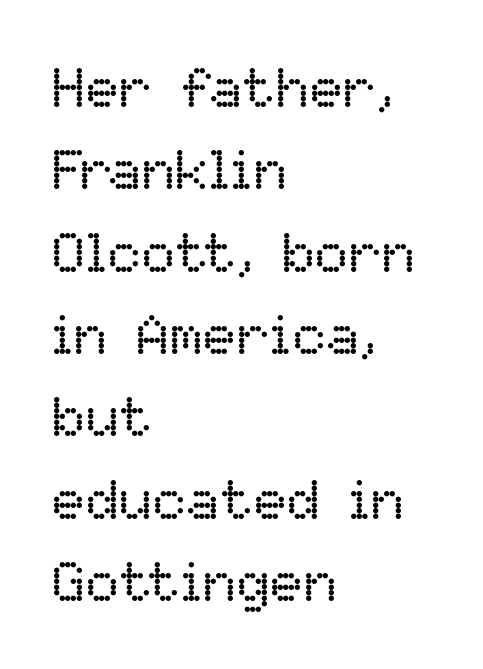
Quick note: not italic, upright. The cut favours lightness, reaching ordinary text weight at its darkest. Bare-footed words on every line. Standard letterfit; no display-style spreading of the glyphs. The typesetter chose a ragged-right arrangement here. The rendering uses natural spacing where letterforms have individual widths.
